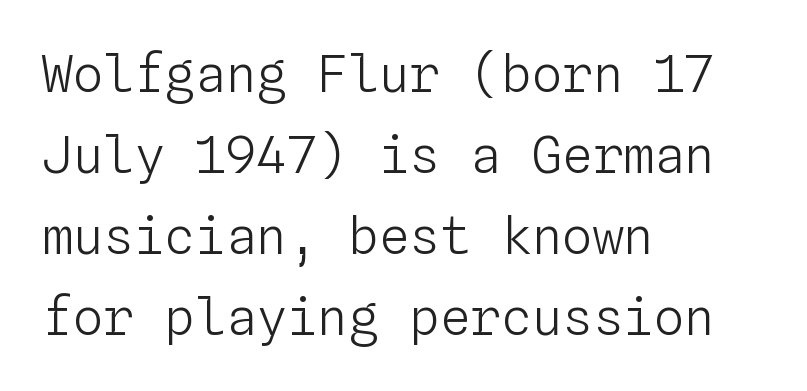
Tracking here is standard; glyphs follow each other at the usual distance. The space beneath each line is pristine and unruled. Spacing verdict: monospaced, one width for all characters. Is the block centered? No — it sits flush against the left margin.
